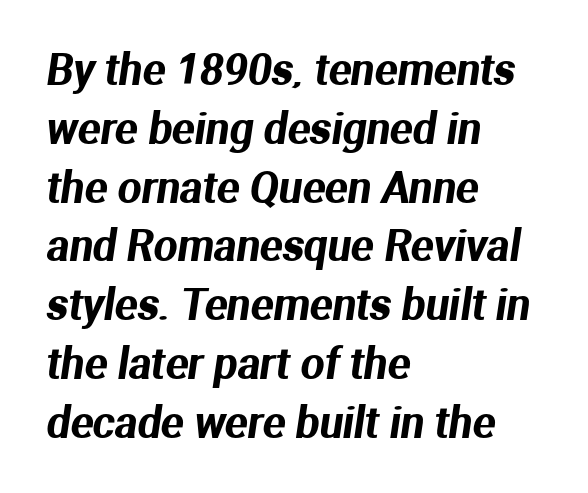
The image shows 42 px sans-serif type; set left-aligned, normal line spacing (1.4x), normal letter spacing, not underlined; medium stroke contrast and a medium x-height.
